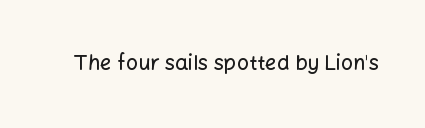
{"italic": "no", "underline": "no", "letter_spacing": "normal", "letter_spacing_em": 0.0, "glyph_px": 21}
